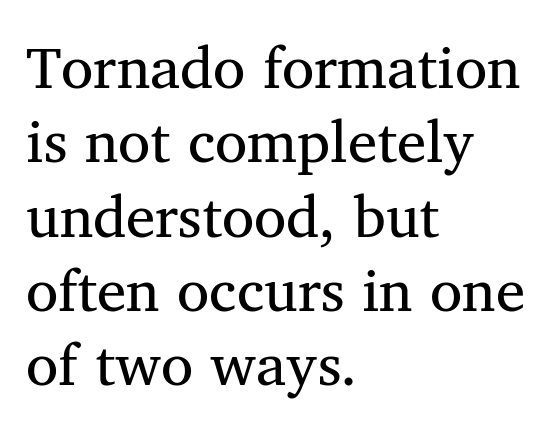
The image shows 59 px regular-weight serif type, upright; set left-aligned, normal line spacing (1.26x), normal letter spacing, not underlined; medium stroke contrast and a medium x-height.
